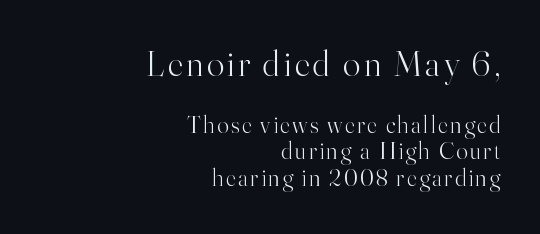
The image shows 36 px light serif type, upright; set right-aligned, tight line spacing (1.11x), not underlined; the first (top) block is 1.5x larger; high stroke contrast and a small x-height.
